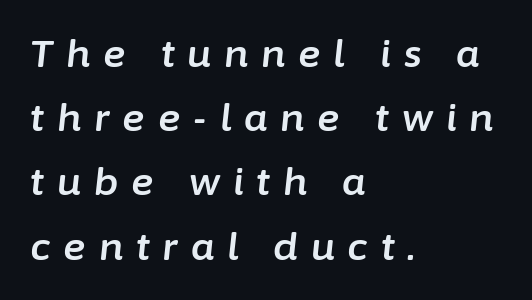
Line spacing here is normal. Underline: absent. Do the characters align in a grid? No, the font is proportional. Notice how the stems are inclined rather than vertical — that's the hallmark of italics.
